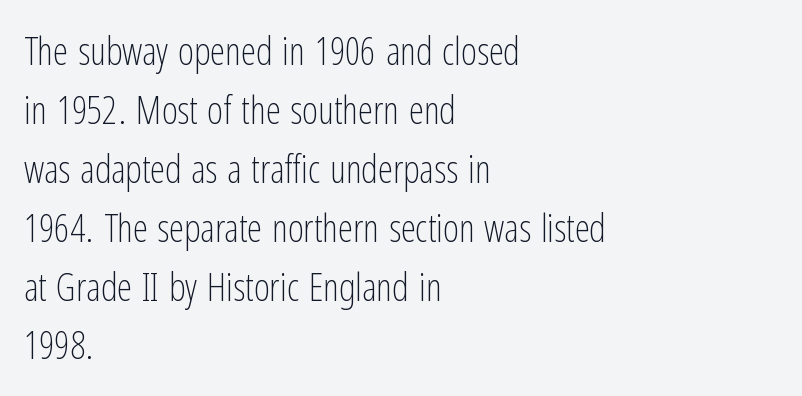
Students, note that the glyphs here touch the page at normal intervals. A typesetter would call this proportional, since set widths differ per character. When letters stand straight like this, we call the style roman or upright. Unmarked baselines from the first word to the last.
